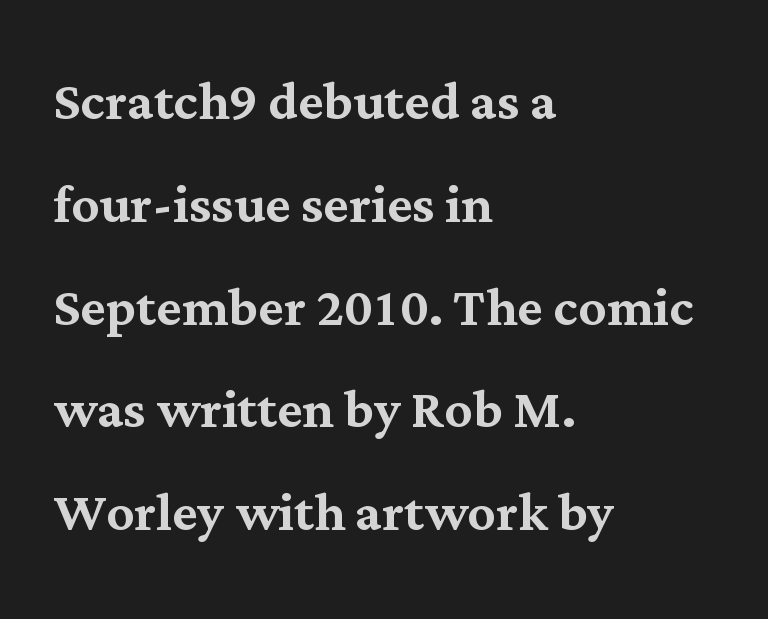
The image shows 69 px serif type, upright; set left-aligned, normal line spacing (1.49x), normal letter spacing, not underlined; medium stroke contrast and a medium x-height.
